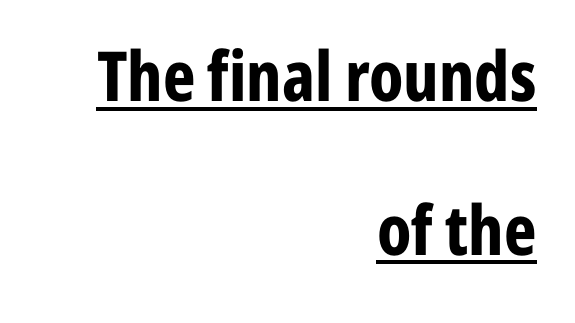
The image shows 69 px bold, condensed sans-serif type, upright; set right-aligned, loose line spacing (2.23x), normal letter spacing, underlined; low stroke contrast and a medium x-height.
